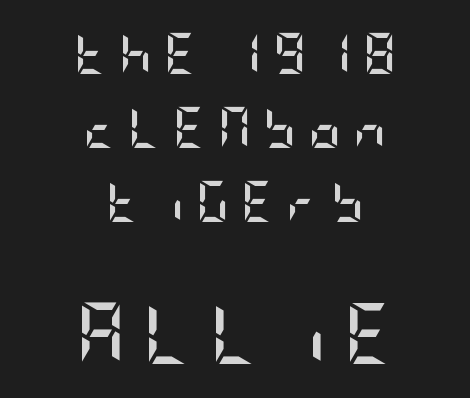
The image shows 61 px semibold, condensed sans-serif type, upright; set centered, line spacing 1.8x, unusually wide letter spacing (+0.28 em), not underlined; the second (bottom) block is 1.49x larger; low stroke contrast and a large x-height.
